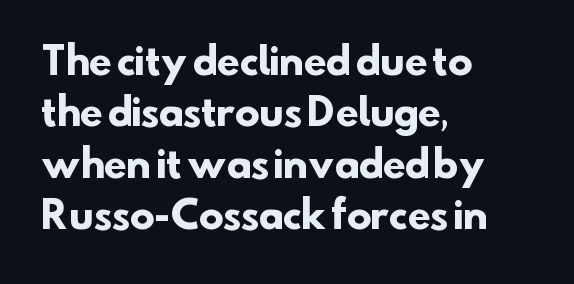
{"serif": "no", "bold": "yes", "weight": "heavy", "width": "normal", "stroke_contrast": "low", "x_height": "small", "monospaced": "no", "underline": "no", "align": "left", "line_spacing": "normal", "line_spacing_ratio": 1.39, "letter_spacing": "normal", "letter_spacing_em": 0.0, "glyph_px": 37}
